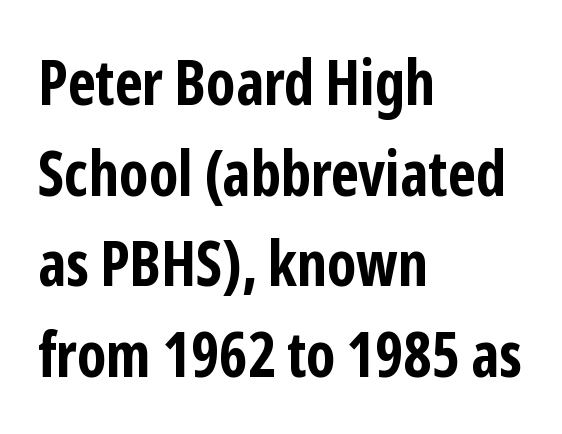
Caption: standard tracking, unaltered. Notice how the stems are strictly vertical — no italics here. Quick note: underline off. These lines are set flush left with a ragged right edge. This sample keeps an unexceptional amount of space between lines. The face used here has the dense, thick strokes of a bold.
